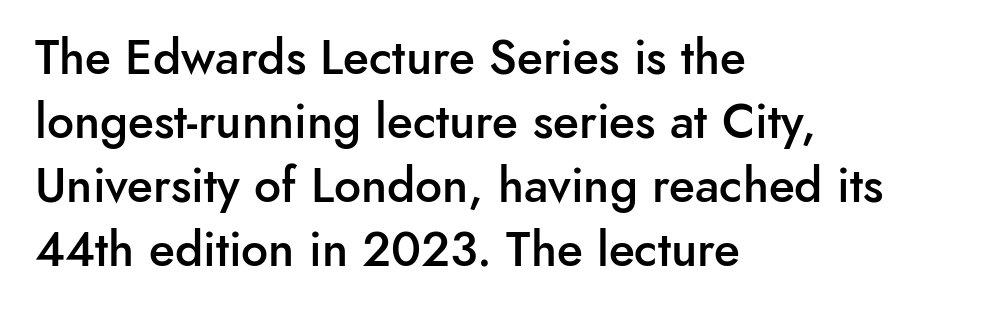
The passage shown has conventional tracking throughout. One glance says typical: line gaps are just what's usual. Check under the words: just untouched page. Serifs: no, the terminals of the letterforms are clean. Spacing verdict: proportional, widths tailored to each character. Compared with an ordinary text face, these strokes are moderately heavier — a semibold.
